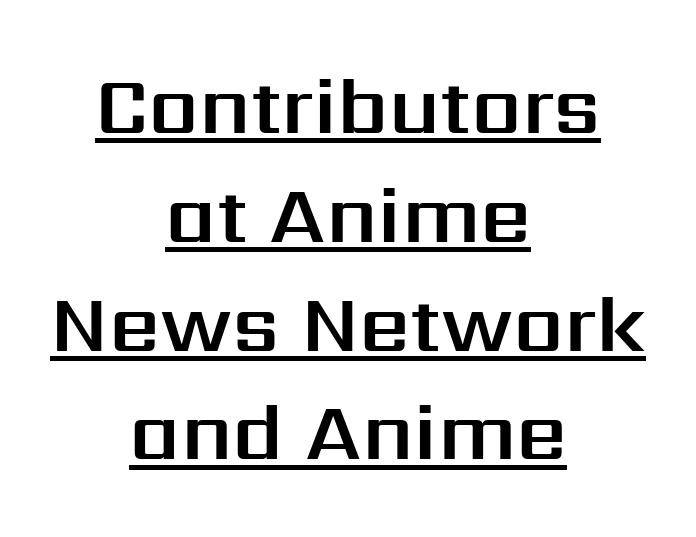
Q: Is the text italic (slanted)? A: No, it is upright.
Q: Is the typeface a serif or a sans-serif typeface? A: Sans-serif.
Q: Is the text underlined? A: Yes.
Q: How is the paragraph aligned? A: Centered.
Q: Is the spacing between letters normal or unusually wide? A: Normal.
Q: Is the spacing between lines tight, normal or loose? A: Normal.
Q: Width (condensed, normal, or wide)? A: Normal.
Q: Stroke contrast? A: Medium.
Q: x-height? A: Medium.
Q: Monospaced? A: No.
